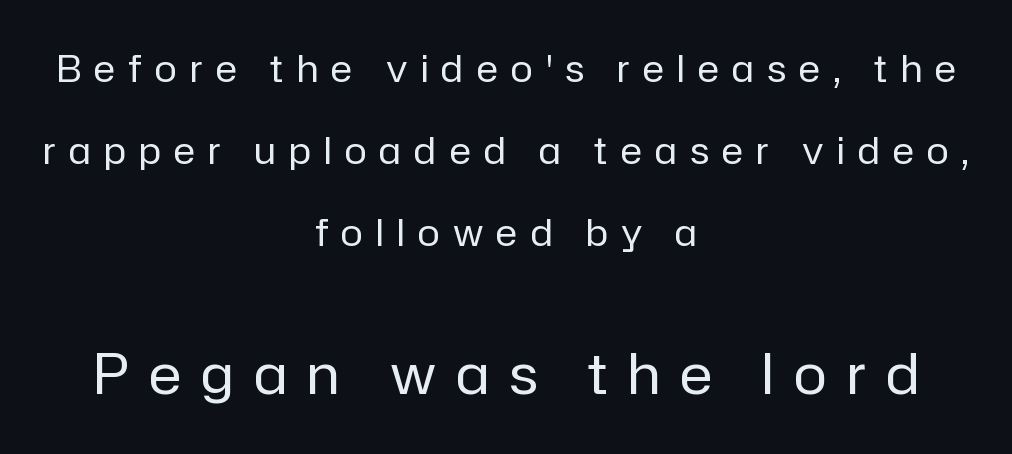
Q: Is the text bold? A: No.
Q: Is the text italic (slanted)? A: No, it is upright.
Q: Is the typeface a serif or a sans-serif typeface? A: Sans-serif.
Q: Is the text underlined? A: No.
Q: How is the paragraph aligned? A: Centered.
Q: Is the spacing between letters normal or unusually wide? A: Unusually wide.
Q: Is the spacing between lines tight, normal or loose? A: Loose.
Q: Which block of text is set in a larger size, the first (top) or the second (bottom)? A: The second (bottom) one.
Q: Width (condensed, normal, or wide)? A: Normal.
Q: Stroke contrast? A: Low.
Q: x-height? A: Medium.
Q: Monospaced? A: No.
